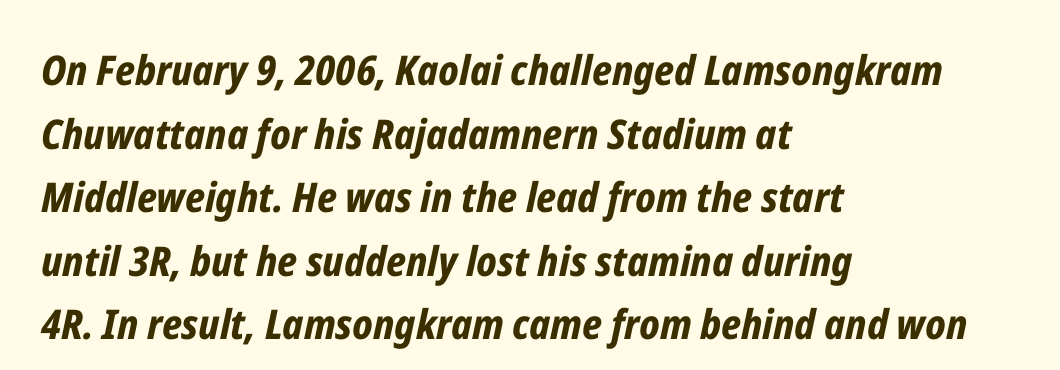
Q: Is the text bold? A: Yes.
Q: Is the text italic (slanted)? A: Yes, it leans right by about 12 degrees.
Q: Is the text underlined? A: No.
Q: How is the paragraph aligned? A: Left-aligned.
Q: Is the spacing between letters normal or unusually wide? A: Normal.
Q: Is the spacing between lines tight, normal or loose? A: Normal.
Q: Width (condensed, normal, or wide)? A: Condensed.
Q: Stroke contrast? A: Low.
Q: x-height? A: Medium.
Q: Monospaced? A: No.
